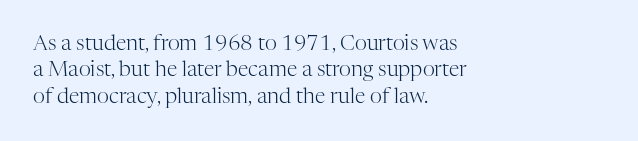
{"italic": "no", "bold": "no", "underline": "no", "align": "left", "line_spacing": "normal", "line_spacing_ratio": 1.26, "letter_spacing": "normal", "letter_spacing_em": 0.0, "glyph_px": 21}
